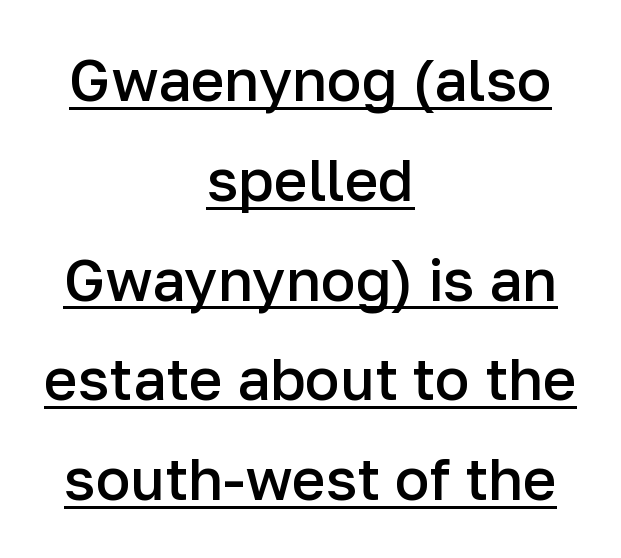
{"serif": "no", "italic": "no", "bold": "semi", "weight": "semibold", "width": "normal", "stroke_contrast": "low", "x_height": "medium", "monospaced": "no", "underline": "yes", "align": "center", "line_spacing_ratio": 1.72, "letter_spacing": "normal", "letter_spacing_em": 0.0, "glyph_px": 58}
